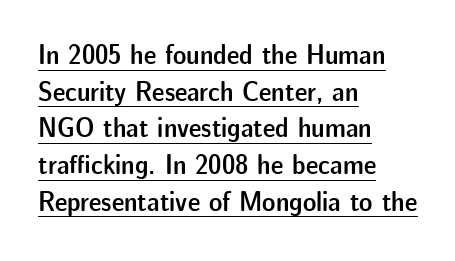
The image shows 28 px semibold sans-serif type, upright; set left-aligned, normal line spacing (1.31x), normal letter spacing, underlined; low stroke contrast and a medium x-height.
